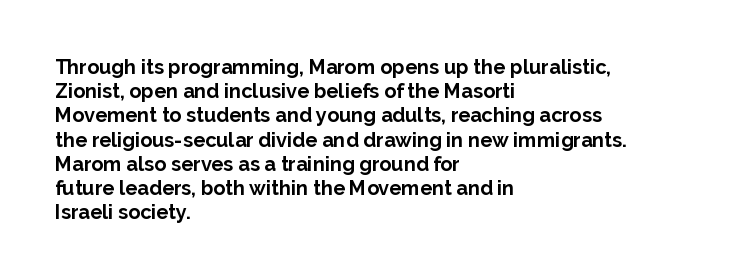
Q: Is the text bold? A: Yes.
Q: Is the text italic (slanted)? A: No, it is upright.
Q: Is the text underlined? A: No.
Q: How is the paragraph aligned? A: Left-aligned.
Q: Is the spacing between letters normal or unusually wide? A: Normal.
